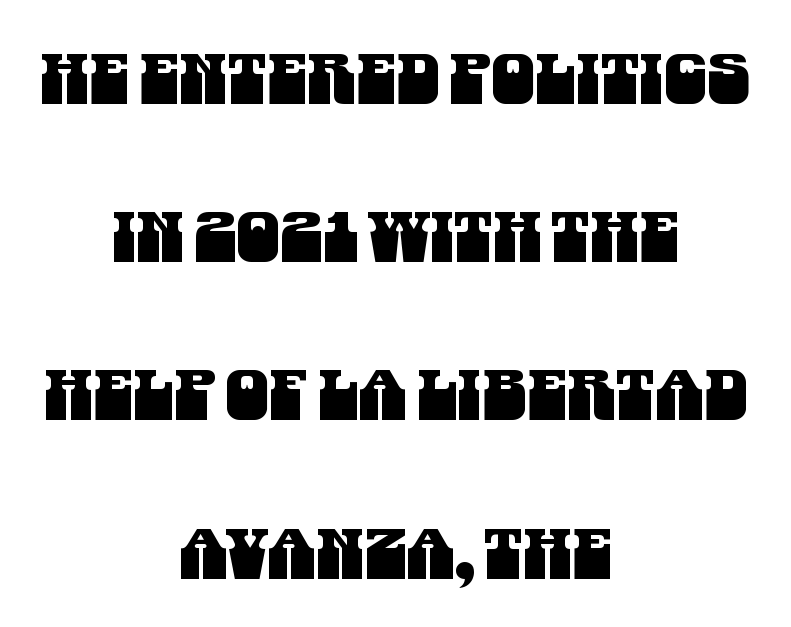
Q: Is the typeface a serif or a sans-serif typeface? A: Sans-serif.
Q: Is the text underlined? A: No.
Q: How is the paragraph aligned? A: Centered.
Q: Is the spacing between letters normal or unusually wide? A: Normal.
Q: Is the spacing between lines tight, normal or loose? A: Loose.
Q: Width (condensed, normal, or wide)? A: Condensed.
Q: Stroke contrast? A: Medium.
Q: x-height? A: Large.
Q: Monospaced? A: No.
